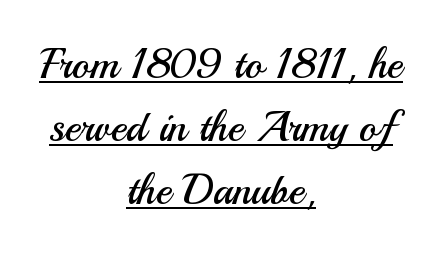
{"serif": "no", "bold": "no", "weight": "regular", "width": "normal", "stroke_contrast": "medium", "x_height": "small", "monospaced": "no", "underline": "yes", "align": "center", "line_spacing": "normal", "line_spacing_ratio": 1.5, "letter_spacing": "normal", "letter_spacing_em": 0.0, "glyph_px": 42}
